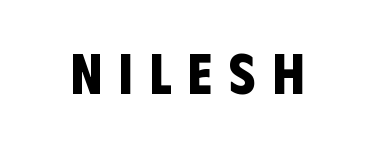
Honestly, there is no underline to notice here at all. What weight is shown? A full bold with thick strokes. The tracking reads as deliberately expanded to a designer's eye. Nope, no serifs anywhere on these letters. A typesetter would call this proportional, since set widths differ per character.
